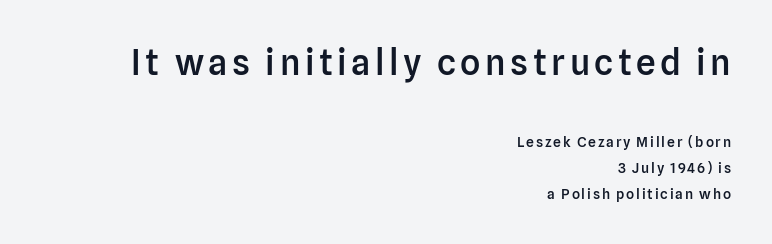
{"serif": "no", "italic": "no", "bold": "semi", "weight": "semibold", "width": "normal", "stroke_contrast": "low", "x_height": "medium", "monospaced": "no", "underline": "no", "align": "right", "line_spacing_ratio": 1.84, "larger_block": "first", "size_ratio": 2.5, "glyph_px": 35}
